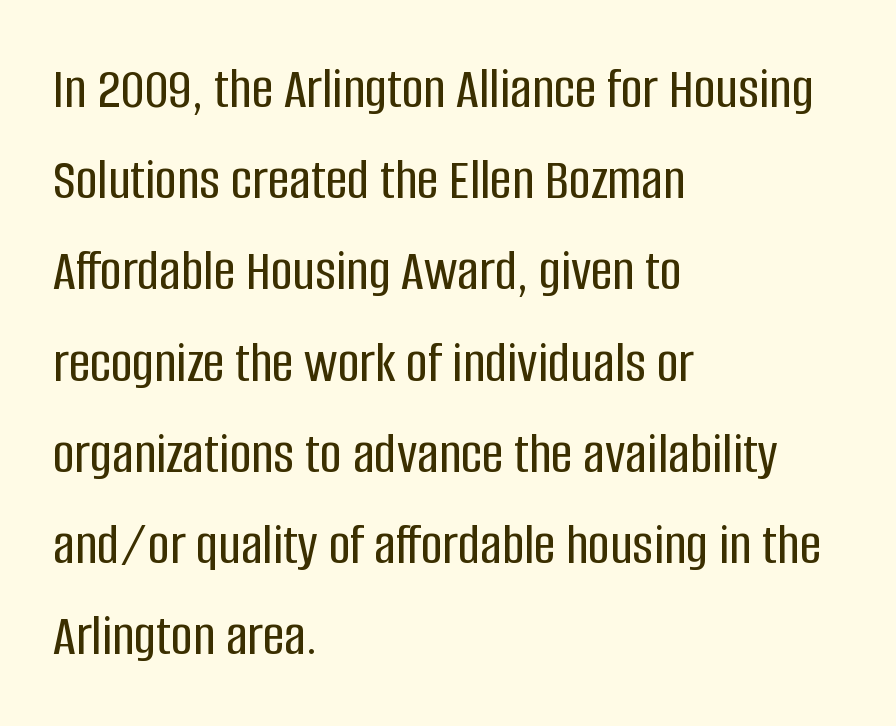
{"serif": "no", "italic": "no", "width": "condensed", "stroke_contrast": "low", "x_height": "large", "monospaced": "no", "underline": "no", "align": "left", "line_spacing": "normal", "line_spacing_ratio": 1.52, "letter_spacing": "normal", "letter_spacing_em": 0.0, "glyph_px": 60}
